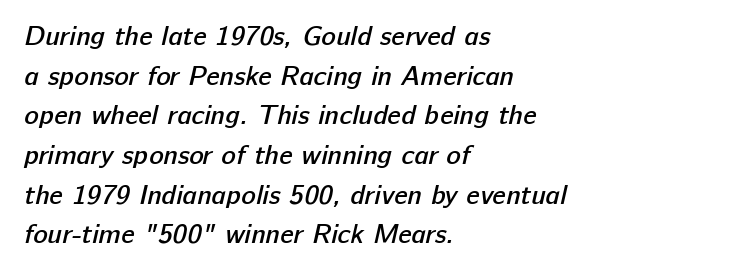
Q: Is the text bold? A: Semi-bold.
Q: Is the text underlined? A: No.
Q: How is the paragraph aligned? A: Left-aligned.
Q: Is the spacing between letters normal or unusually wide? A: Normal.
Q: Is the spacing between lines tight, normal or loose? A: Normal.
